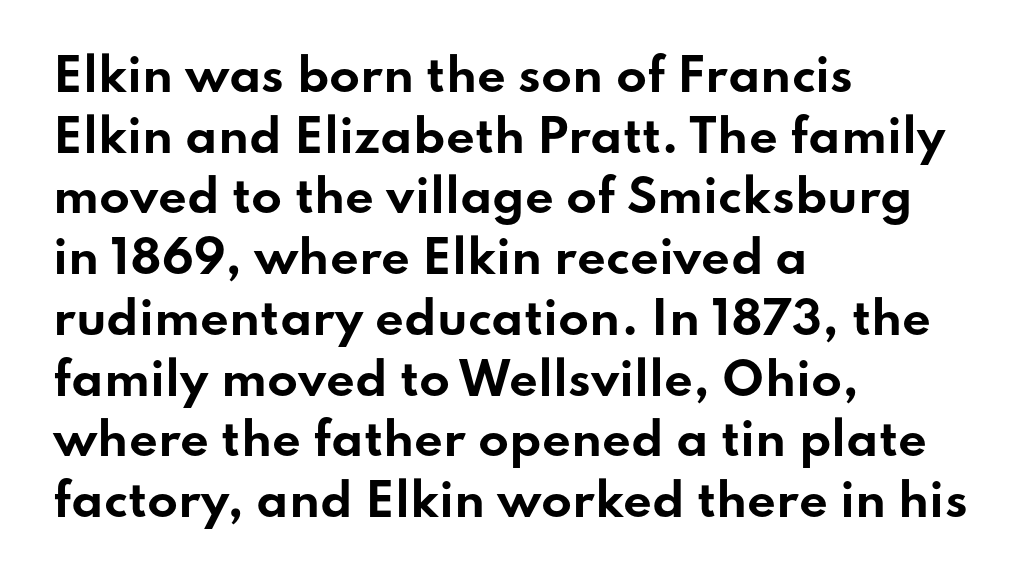
The type family on display is of the sans-serif kind. Tall strokes in this sample are plumb rather than angled. Successive baselines arrive at the customary interval. Reading down the block, your eye returns to a fixed left position each line. You could not count columns in this text — the font is proportionally spaced. What stands out about the letter spacing? Nothing — it is the standard amount.
